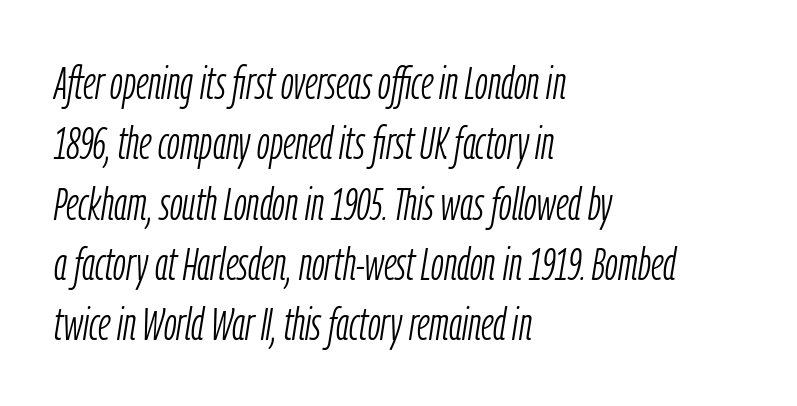
Q: Is the text bold? A: No.
Q: Is the text italic (slanted)? A: Yes, it leans right by about 9 degrees.
Q: Is the text underlined? A: No.
Q: How is the paragraph aligned? A: Left-aligned.
Q: Is the spacing between letters normal or unusually wide? A: Normal.
Q: Is the spacing between lines tight, normal or loose? A: Normal.
Q: Width (condensed, normal, or wide)? A: Condensed.
Q: Stroke contrast? A: Low.
Q: x-height? A: Medium.
Q: Monospaced? A: No.
